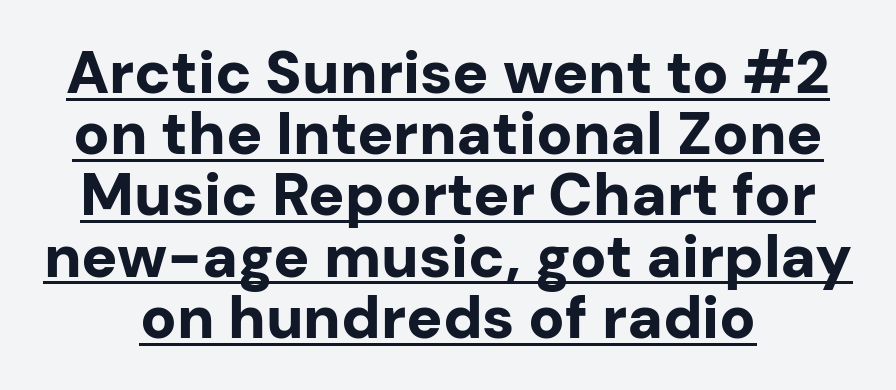
Q: Is the text bold? A: Yes.
Q: Is the text italic (slanted)? A: No, it is upright.
Q: Is the typeface a serif or a sans-serif typeface? A: Sans-serif.
Q: Is the text underlined? A: Yes.
Q: Is the spacing between letters normal or unusually wide? A: Normal.
Q: Is the spacing between lines tight, normal or loose? A: Tight.
Q: Width (condensed, normal, or wide)? A: Normal.
Q: Stroke contrast? A: Low.
Q: x-height? A: Medium.
Q: Monospaced? A: No.
